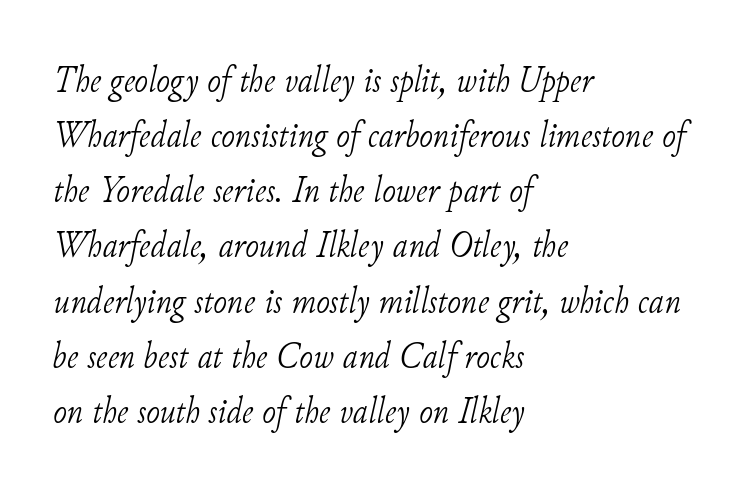
Q: Is the text bold? A: No.
Q: Is the text italic (slanted)? A: Yes, it leans right by about 11 degrees.
Q: Is the typeface a serif or a sans-serif typeface? A: Serif.
Q: Is the text underlined? A: No.
Q: How is the paragraph aligned? A: Left-aligned.
Q: Is the spacing between letters normal or unusually wide? A: Normal.
Q: Is the spacing between lines tight, normal or loose? A: Normal.
Q: Width (condensed, normal, or wide)? A: Normal.
Q: Stroke contrast? A: Low.
Q: x-height? A: Small.
Q: Monospaced? A: No.
